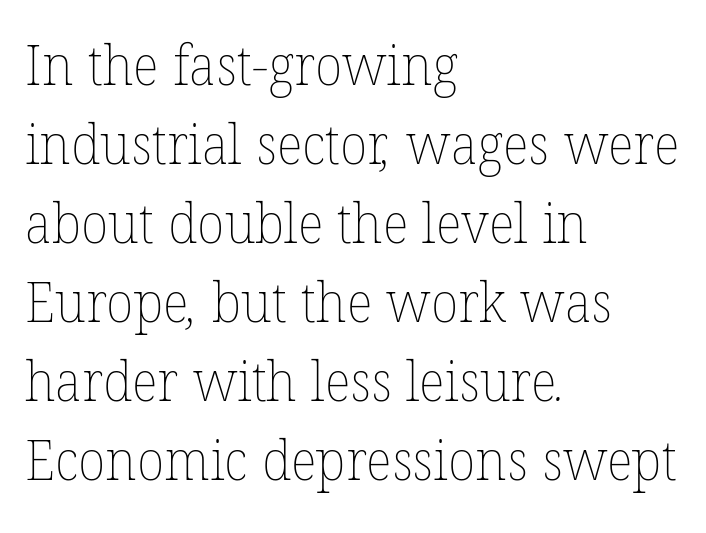
{"bold": "no", "weight": "thin", "width": "normal", "stroke_contrast": "low", "x_height": "medium", "monospaced": "no", "underline": "no", "align": "left", "line_spacing": "normal", "line_spacing_ratio": 1.41, "letter_spacing": "normal", "letter_spacing_em": 0.0, "glyph_px": 56}
